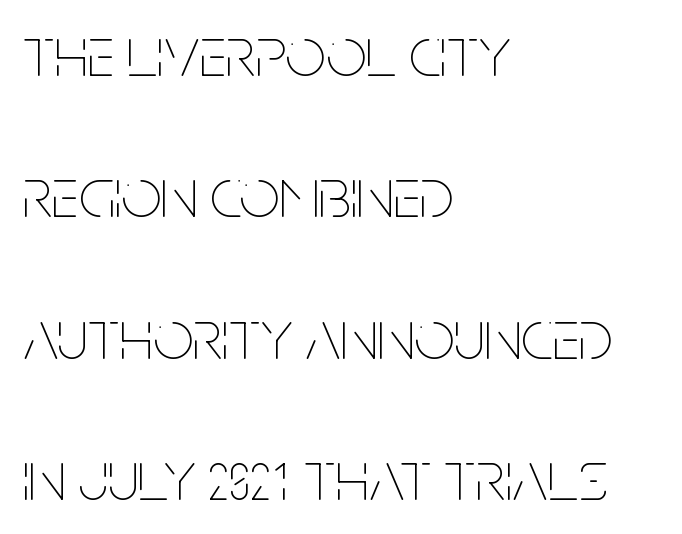
In terms of posture, this sample is upright. Nothing unusual about the tracking: characters are spaced as the font intends. Looks like regular typesetting: each glyph gets only the width it needs. Is there much room between lines? Yes — plenty of vertical air separates them. Weight: in the light-to-regular range. The compositor pushed each line to the left boundary.
